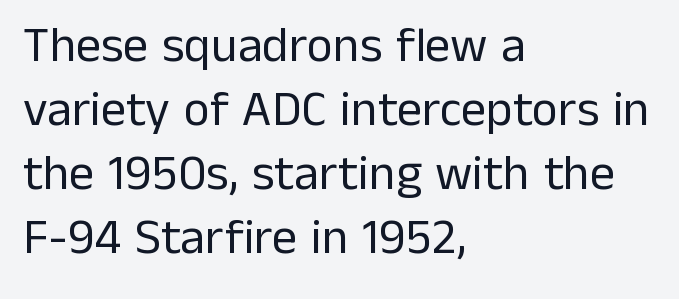
Q: Is the text bold? A: No.
Q: Is the text italic (slanted)? A: No, it is upright.
Q: Is the typeface a serif or a sans-serif typeface? A: Sans-serif.
Q: Is the text underlined? A: No.
Q: How is the paragraph aligned? A: Left-aligned.
Q: Is the spacing between letters normal or unusually wide? A: Normal.
Q: Is the spacing between lines tight, normal or loose? A: Normal.
Q: Width (condensed, normal, or wide)? A: Normal.
Q: Stroke contrast? A: Low.
Q: x-height? A: Medium.
Q: Monospaced? A: No.
